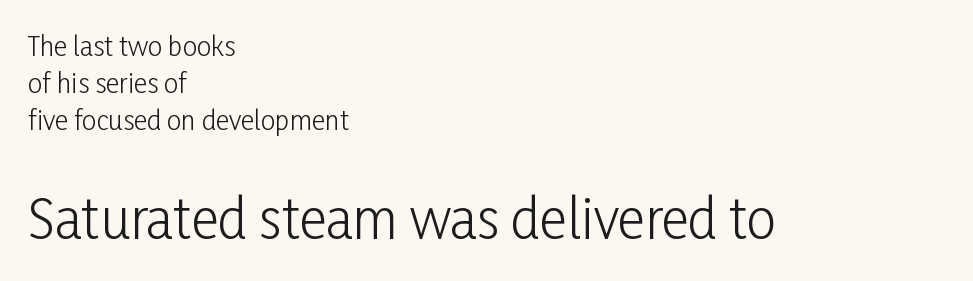
The image shows 53 px light, condensed sans-serif type, upright; set left-aligned, normal line spacing (1.43x), normal letter spacing, not underlined; the second (bottom) block is 2.04x larger; low stroke contrast and a medium x-height.
